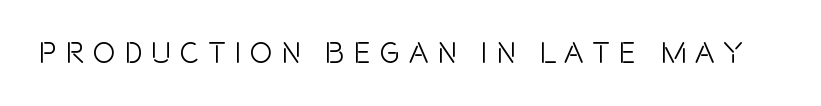
{"serif": "no", "italic": "no", "width": "condensed", "x_height": "large", "monospaced": "no", "underline": "no", "letter_spacing": "wide", "letter_spacing_em": 0.29, "glyph_px": 30}
